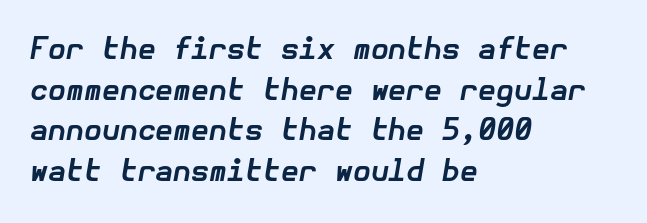
The image shows 29 px bold type, italic (leaning right); set left-aligned, normal line spacing (1.4x), normal letter spacing, not underlined; low stroke contrast and a medium x-height.
